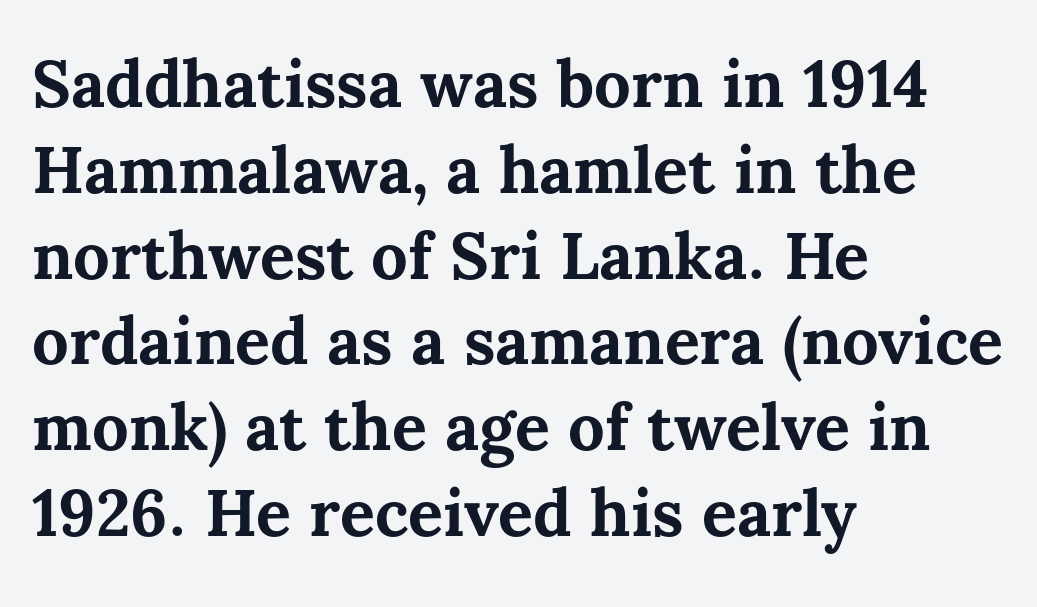
Q: Is the text bold? A: Yes.
Q: Is the text italic (slanted)? A: No, it is upright.
Q: Is the text underlined? A: No.
Q: How is the paragraph aligned? A: Left-aligned.
Q: Is the spacing between letters normal or unusually wide? A: Normal.
Q: Is the spacing between lines tight, normal or loose? A: Normal.
Q: Width (condensed, normal, or wide)? A: Normal.
Q: Stroke contrast? A: Medium.
Q: x-height? A: Medium.
Q: Monospaced? A: No.
